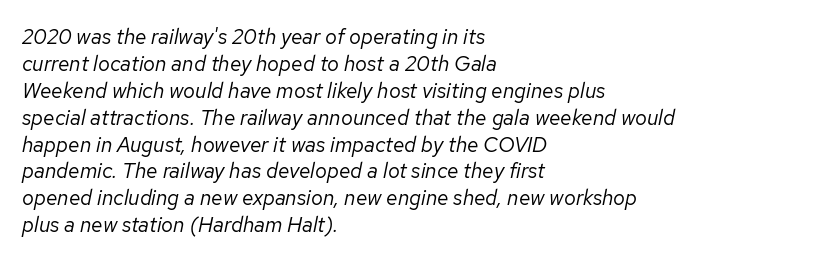
Q: Is the text bold? A: No.
Q: Is the text italic (slanted)? A: Yes, it leans right by about 12 degrees.
Q: Is the text underlined? A: No.
Q: How is the paragraph aligned? A: Left-aligned.
Q: Is the spacing between letters normal or unusually wide? A: Normal.
Q: Is the spacing between lines tight, normal or loose? A: Normal.
